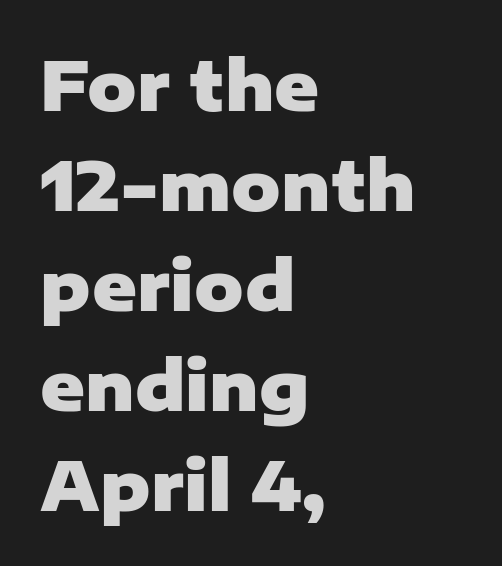
What stands out about the letter spacing? Nothing — it is the standard amount. The rendering anchors every line to the left-hand side. Thick stems and heavy bowls — unmistakably bold. If you measured baseline to baseline, you'd find a middling distance.
